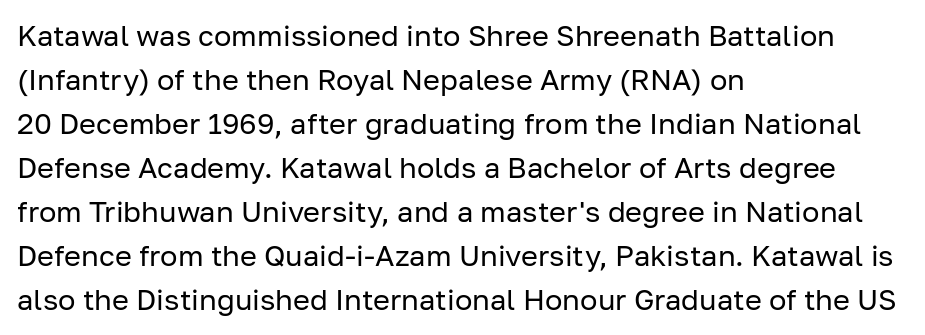
These lines keep a tight, regular rhythm from letter to letter. Think of a printed novel: that variable character pitch is what you see here. Each new line begins a customary step beneath the previous one. These lines are composed in type without serifs.
